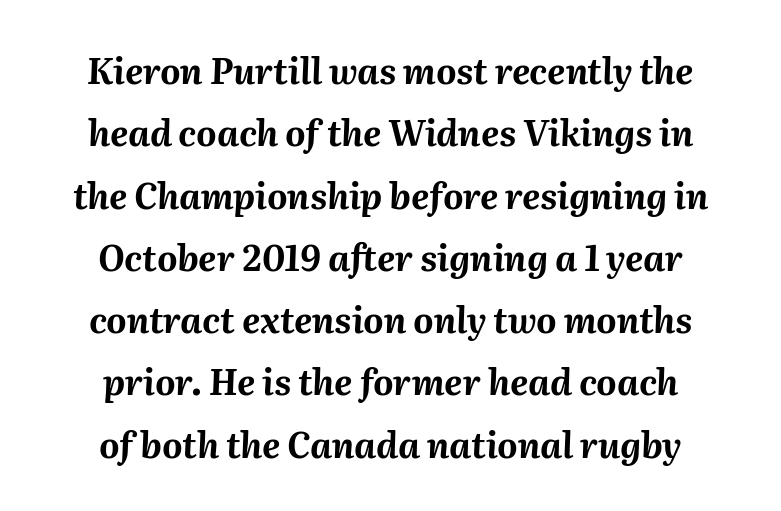
Heavy, bold letterforms. The tracking reads as untouched default to a designer's eye. The typesetter chose a symmetrical, centered arrangement here. Glance below the letters and you will spot only blank space. Each letter keeps its own natural width here, so spacing adapts to shape.
